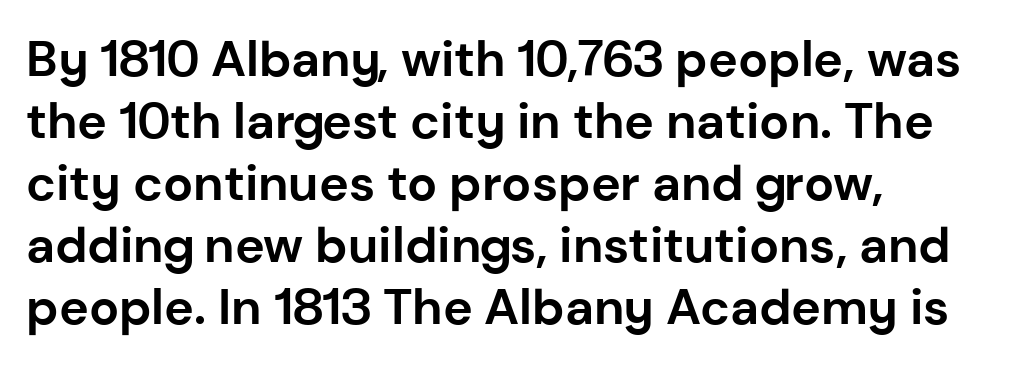
The image shows 50 px bold sans-serif type, upright; set left-aligned, line spacing 1.24x, normal letter spacing, not underlined; low stroke contrast and a medium x-height.
